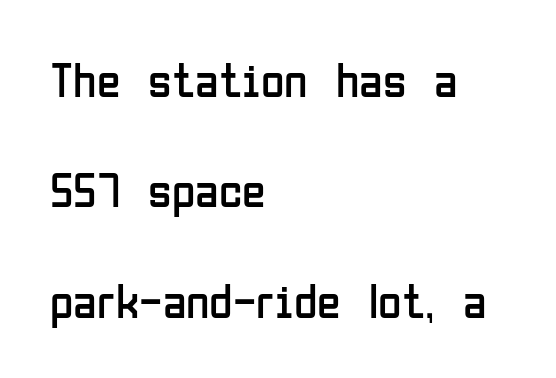
The image shows 48 px regular-weight, condensed sans-serif type, upright; set left-aligned, loose line spacing (2.3x), normal letter spacing, not underlined; low stroke contrast and a medium x-height.
